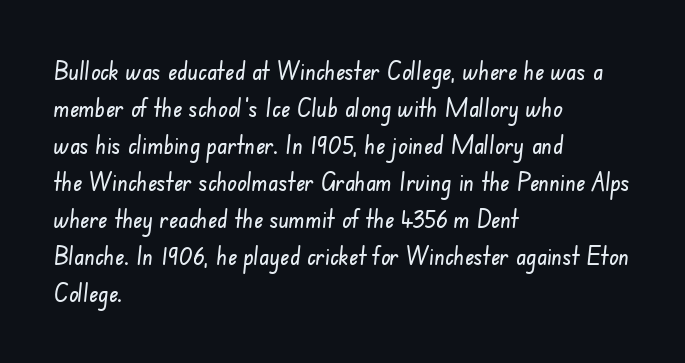
{"underline": "no", "align": "left", "line_spacing": "normal", "line_spacing_ratio": 1.48, "letter_spacing": "normal", "letter_spacing_em": 0.0, "glyph_px": 25}
